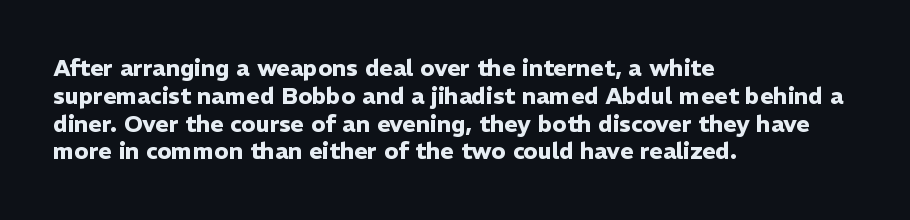
Short and long lines alike share a common starting point at left. Unlike italic type, these characters show no tilt at all. The passage shown is emphatically bold. The face used here is rendered with its standard letterfit. The space beneath each line is pristine and unruled.
